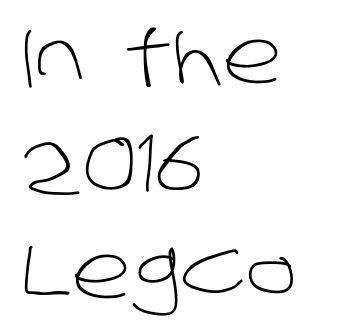
{"serif": "no", "bold": "no", "weight": "light", "width": "normal", "stroke_contrast": "low", "x_height": "large", "monospaced": "no", "underline": "no", "align": "left", "line_spacing": "normal", "line_spacing_ratio": 1.45, "letter_spacing": "normal", "letter_spacing_em": 0.0, "glyph_px": 74}
